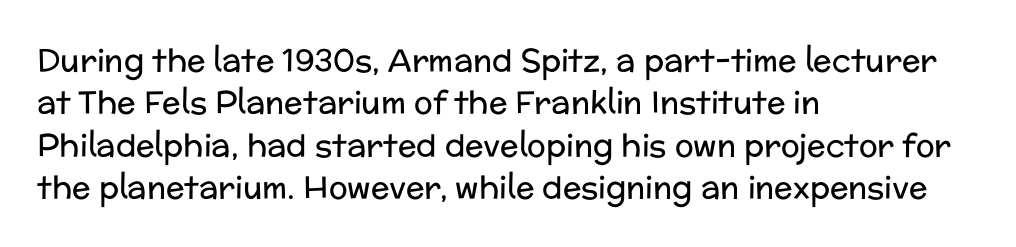
Q: Is the text bold? A: No.
Q: Is the text italic (slanted)? A: No, it is upright.
Q: Is the typeface a serif or a sans-serif typeface? A: Sans-serif.
Q: Is the text underlined? A: No.
Q: How is the paragraph aligned? A: Left-aligned.
Q: Is the spacing between letters normal or unusually wide? A: Normal.
Q: Is the spacing between lines tight, normal or loose? A: Normal.
Q: Width (condensed, normal, or wide)? A: Normal.
Q: Stroke contrast? A: Low.
Q: x-height? A: Medium.
Q: Monospaced? A: No.
